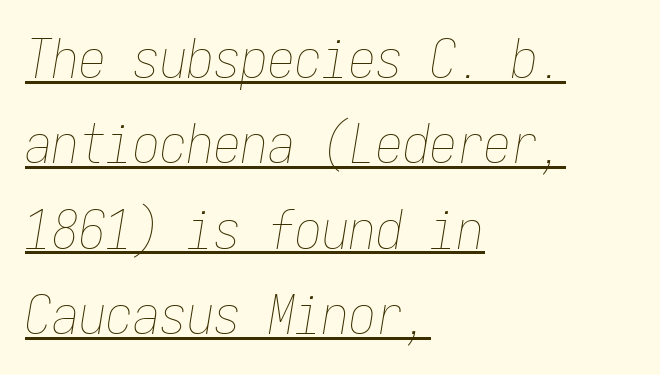
Q: Is the text bold? A: No.
Q: Is the text italic (slanted)? A: Yes, it leans right by about 9 degrees.
Q: Is the text underlined? A: Yes.
Q: How is the paragraph aligned? A: Left-aligned.
Q: Is the spacing between letters normal or unusually wide? A: Normal.
Q: Is the spacing between lines tight, normal or loose? A: Normal.
Q: Width (condensed, normal, or wide)? A: Condensed.
Q: Stroke contrast? A: Low.
Q: x-height? A: Medium.
Q: Monospaced? A: Yes.
